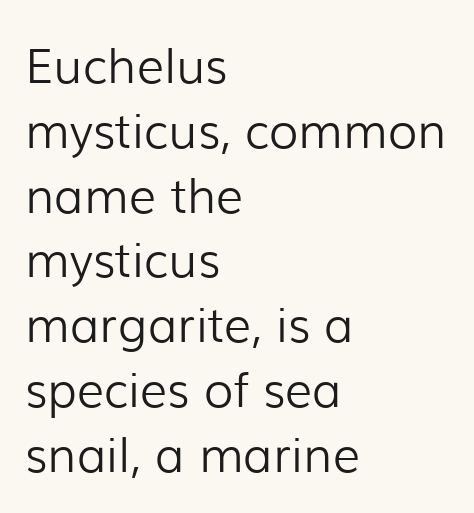
{"serif": "no", "italic": "no", "bold": "no", "weight": "light", "width": "normal", "stroke_contrast": "low", "x_height": "medium", "monospaced": "no", "underline": "no", "align": "left", "line_spacing": "normal", "line_spacing_ratio": 1.35, "letter_spacing": "normal", "letter_spacing_em": 0.0, "glyph_px": 48}
